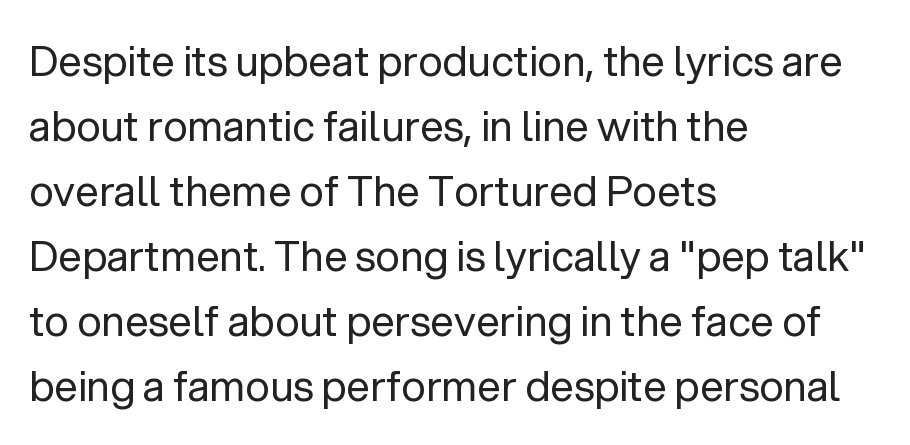
Summary of weight: not heavy and not bold. Visually the block forms a straight wall on the left and a jagged coastline on the right. Glyph-to-glyph distance matches everyday printed text. Words float on clear page, feet unadorned.
